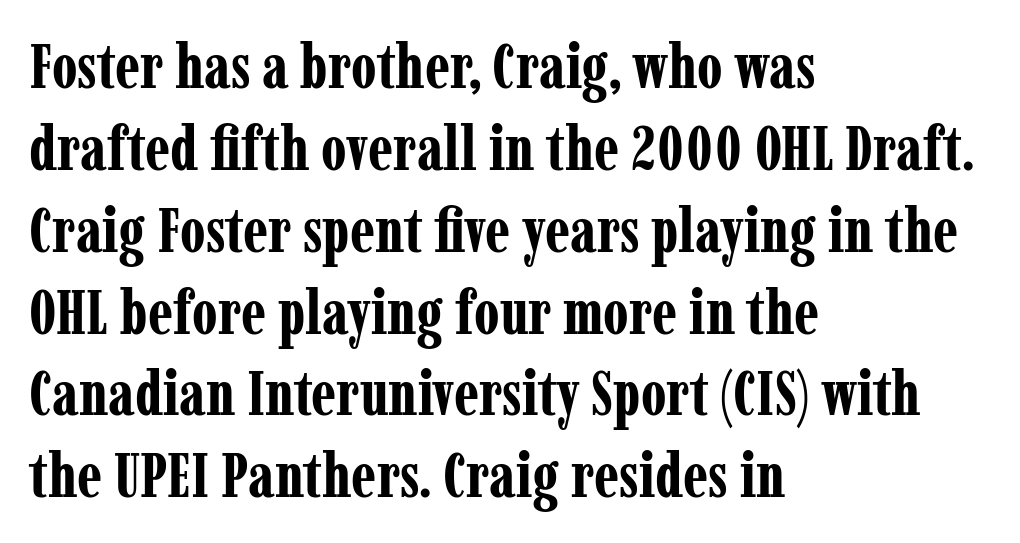
{"serif": "yes", "italic": "no", "bold": "yes", "weight": "bold", "width": "condensed", "stroke_contrast": "low", "x_height": "medium", "monospaced": "no", "underline": "no", "align": "left", "line_spacing": "normal", "line_spacing_ratio": 1.32, "letter_spacing": "normal", "letter_spacing_em": 0.0, "glyph_px": 62}
